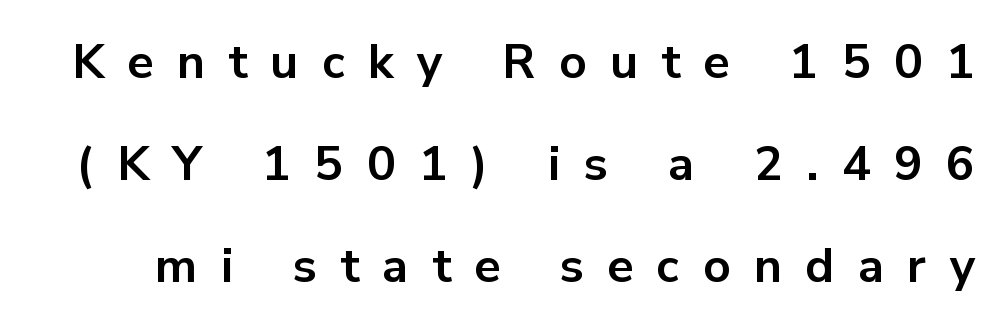
The face used here is proportionally spaced, like ordinary book or web type. These lines stand farther apart than default settings would place them. No feet cap the strokes, marking this as sans-serif type. Has an underline been added? It has not.
